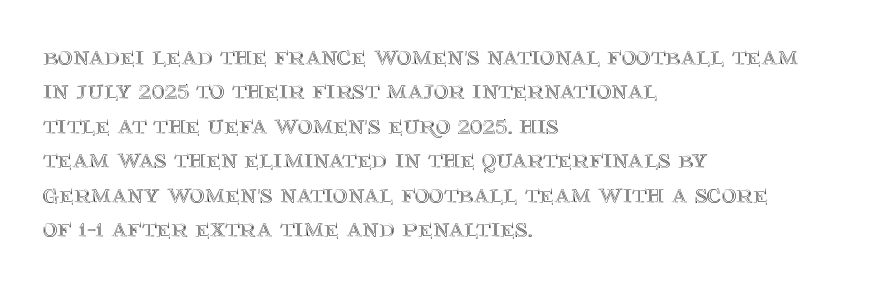
{"italic": "no", "width": "normal", "x_height": "large", "monospaced": "no", "underline": "no", "align": "left", "line_spacing_ratio": 1.23, "letter_spacing": "normal", "letter_spacing_em": 0.0, "glyph_px": 28}
